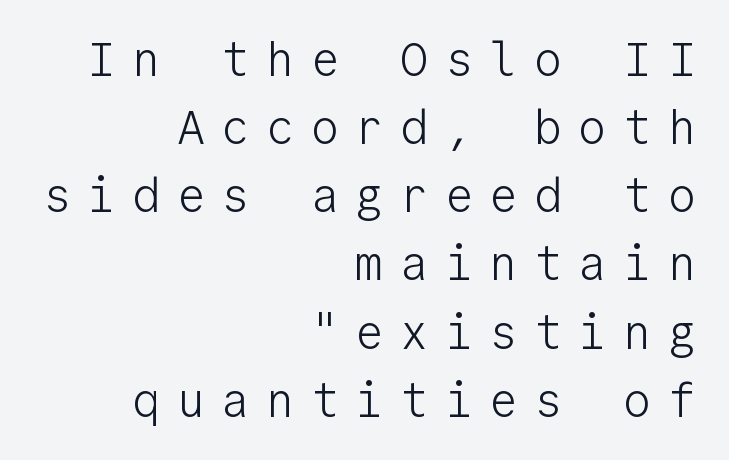
{"serif": "no", "italic": "no", "bold": "no", "weight": "light", "width": "normal", "stroke_contrast": "low", "x_height": "medium", "monospaced": "yes", "underline": "no", "align": "right", "line_spacing": "normal", "line_spacing_ratio": 1.45, "letter_spacing": "wide", "letter_spacing_em": 0.35, "glyph_px": 47}
